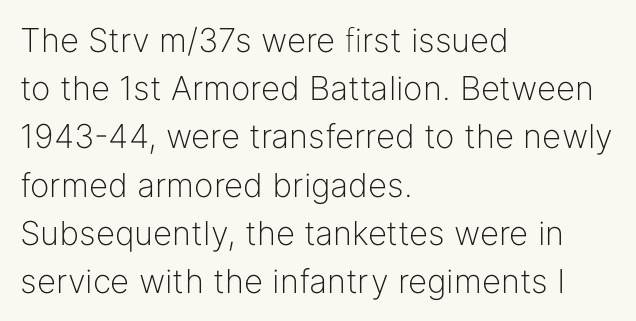
The image shows 33 px light sans-serif type, upright; set left-aligned, normal line spacing (1.46x), normal letter spacing, not underlined; low stroke contrast and a medium x-height.
